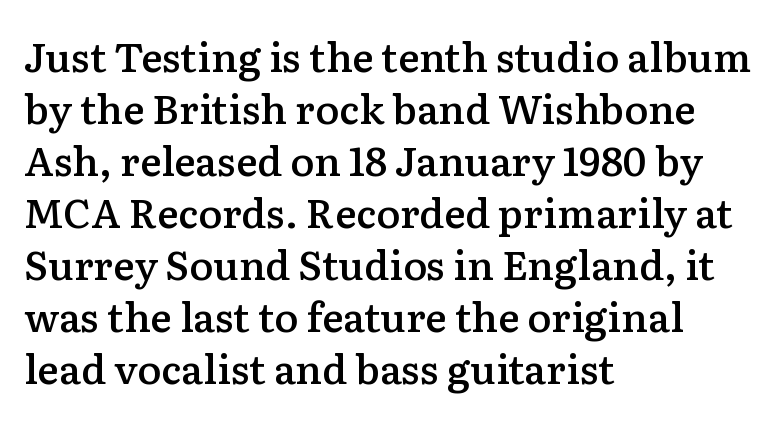
Q: Is the text bold? A: Semi-bold.
Q: Is the text italic (slanted)? A: No, it is upright.
Q: Is the typeface a serif or a sans-serif typeface? A: Serif.
Q: Is the text underlined? A: No.
Q: How is the paragraph aligned? A: Left-aligned.
Q: Is the spacing between letters normal or unusually wide? A: Normal.
Q: Is the spacing between lines tight, normal or loose? A: Normal.
Q: Width (condensed, normal, or wide)? A: Normal.
Q: Stroke contrast? A: Low.
Q: x-height? A: Medium.
Q: Monospaced? A: No.
